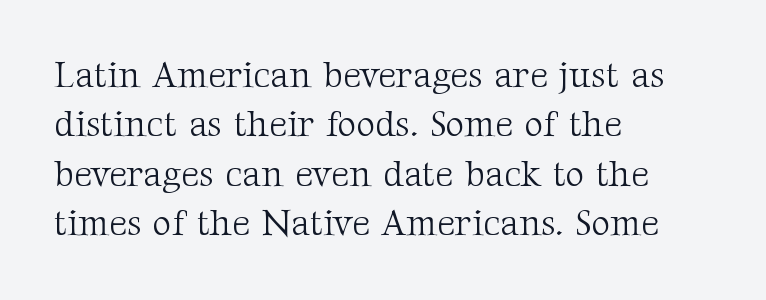
{"serif": "yes", "italic": "no", "bold": "no", "weight": "light", "width": "normal", "stroke_contrast": "medium", "x_height": "medium", "monospaced": "no", "underline": "no", "align": "left", "line_spacing": "normal", "line_spacing_ratio": 1.37, "letter_spacing": "normal", "letter_spacing_em": 0.0, "glyph_px": 36}
